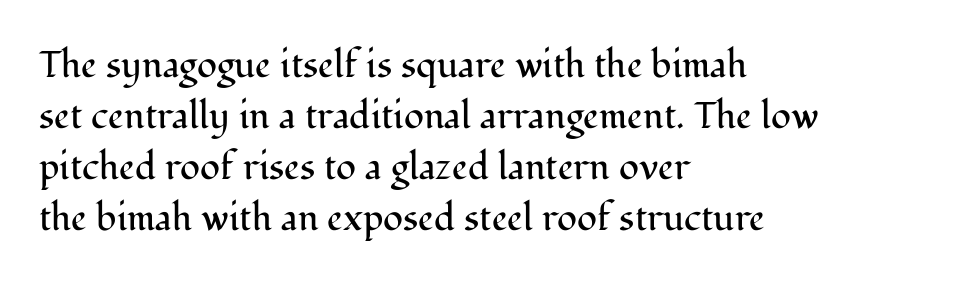
Italic? Not at all — the glyphs are vertical. Glance below the letters and you will spot only blank space. Does the copy run flush right? No — it runs flush left. A typesetter would call this proportional, since set widths differ per character.
